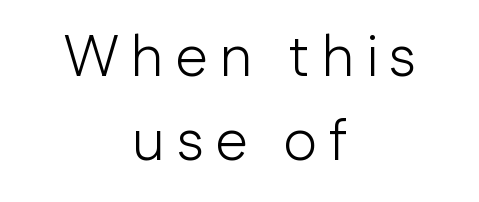
Just letters on the line, the space beneath them empty. A typesetter would label this face a sans. This block has exactly the height ordinary leading produces. Quick note: not italic, upright. Letters have the restrained weight of plain body copy at most. The rendering uses natural spacing where letterforms have individual widths.
